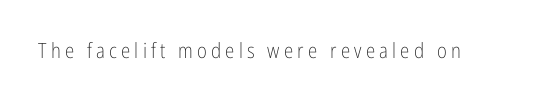
Italic? Not at all — the glyphs are vertical. The zone under the glyphs is completely vacant. Letter spacing: wide. Nothing heavy about these letters — not bold at all.
